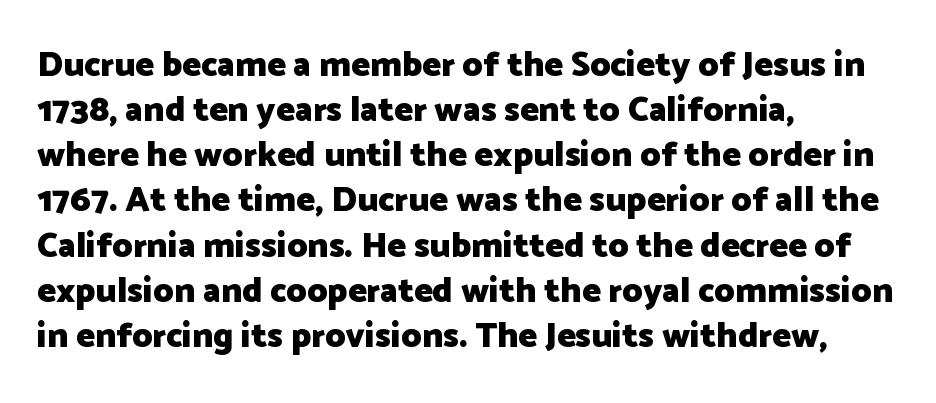
Caption: standard tracking, unaltered. No feet cap the strokes, marking this as sans-serif type. You can tell it's not italic because the verticals are truly vertical. Is the type bold? Yes — the strokes are clearly thick and heavy.
